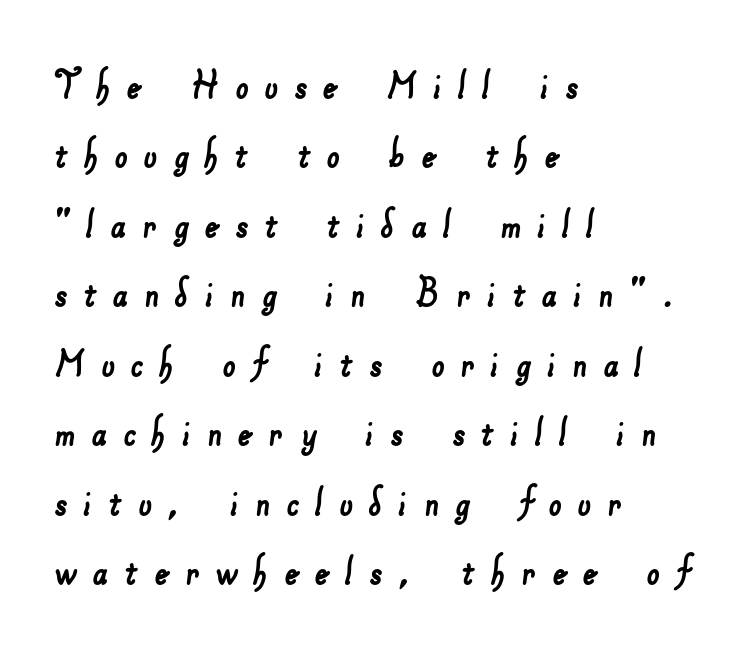
The image shows 46 px sans-serif type; set left-aligned, normal line spacing (1.51x), unusually wide letter spacing (+0.35 em), not underlined; low stroke contrast and a small x-height.
